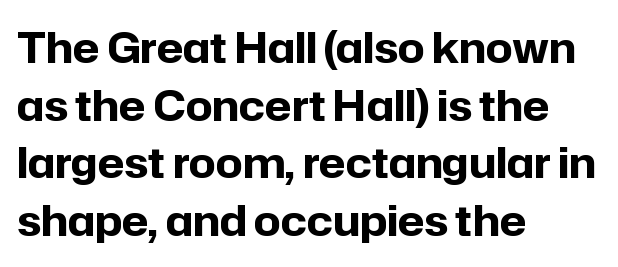
{"serif": "no", "italic": "no", "bold": "yes", "weight": "bold", "width": "normal", "stroke_contrast": "low", "x_height": "medium", "monospaced": "no", "underline": "no", "align": "left", "line_spacing": "normal", "line_spacing_ratio": 1.37, "letter_spacing": "normal", "letter_spacing_em": 0.0, "glyph_px": 42}
